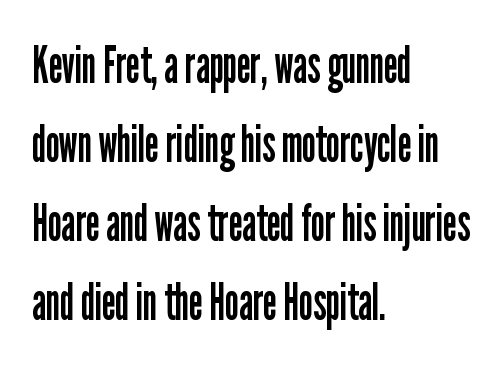
{"serif": "no", "italic": "no", "bold": "no", "weight": "regular", "width": "condensed", "stroke_contrast": "low", "x_height": "medium", "monospaced": "no", "underline": "no", "align": "left", "line_spacing": "normal", "line_spacing_ratio": 1.52, "letter_spacing": "normal", "letter_spacing_em": 0.0, "glyph_px": 52}
